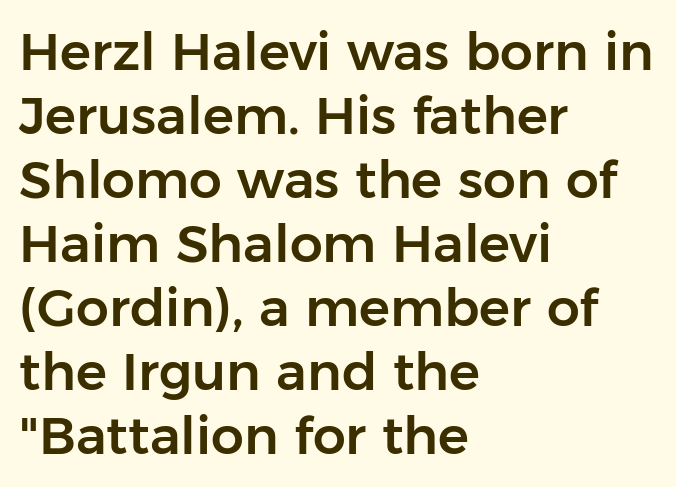
{"serif": "no", "italic": "no", "width": "normal", "stroke_contrast": "low", "x_height": "medium", "monospaced": "no", "underline": "no", "align": "left", "line_spacing_ratio": 1.23, "letter_spacing": "normal", "letter_spacing_em": 0.0, "glyph_px": 52}
